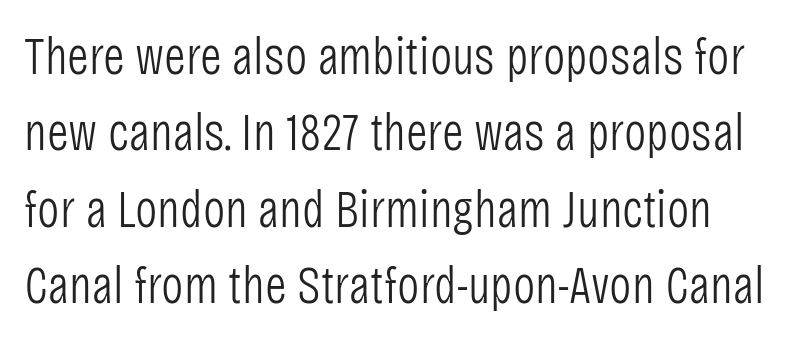
Q: Is the text bold? A: No.
Q: Is the text italic (slanted)? A: No, it is upright.
Q: Is the typeface a serif or a sans-serif typeface? A: Sans-serif.
Q: Is the text underlined? A: No.
Q: Is the spacing between letters normal or unusually wide? A: Normal.
Q: Is the spacing between lines tight, normal or loose? A: Normal.
Q: Width (condensed, normal, or wide)? A: Condensed.
Q: Stroke contrast? A: Low.
Q: x-height? A: Large.
Q: Monospaced? A: No.
